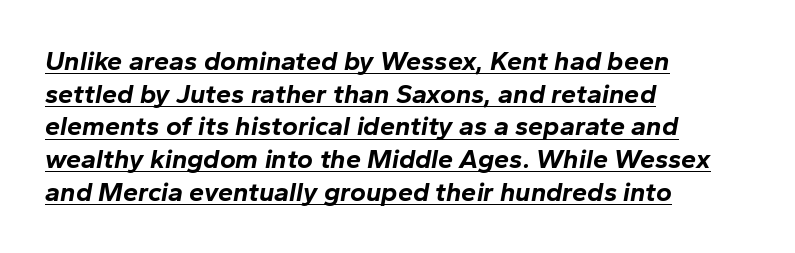
This sample is left-justified, so line endings fall wherever the words run out. Compared with undecorated copy, this sample adds a rule below the words. The letters are slanted; this is an italic face. The letterforms sit shoulder to shoulder at normal distance. What weight is shown? A full bold with thick strokes.
